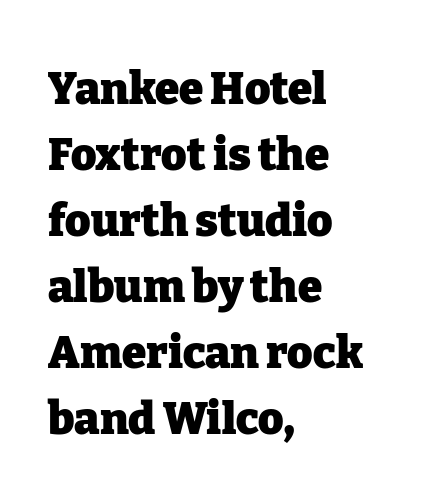
Q: Is the text bold? A: Yes.
Q: Is the text italic (slanted)? A: No, it is upright.
Q: Is the typeface a serif or a sans-serif typeface? A: Serif.
Q: Is the text underlined? A: No.
Q: How is the paragraph aligned? A: Left-aligned.
Q: Is the spacing between letters normal or unusually wide? A: Normal.
Q: Is the spacing between lines tight, normal or loose? A: Normal.
Q: Width (condensed, normal, or wide)? A: Normal.
Q: Stroke contrast? A: Low.
Q: x-height? A: Medium.
Q: Monospaced? A: No.
